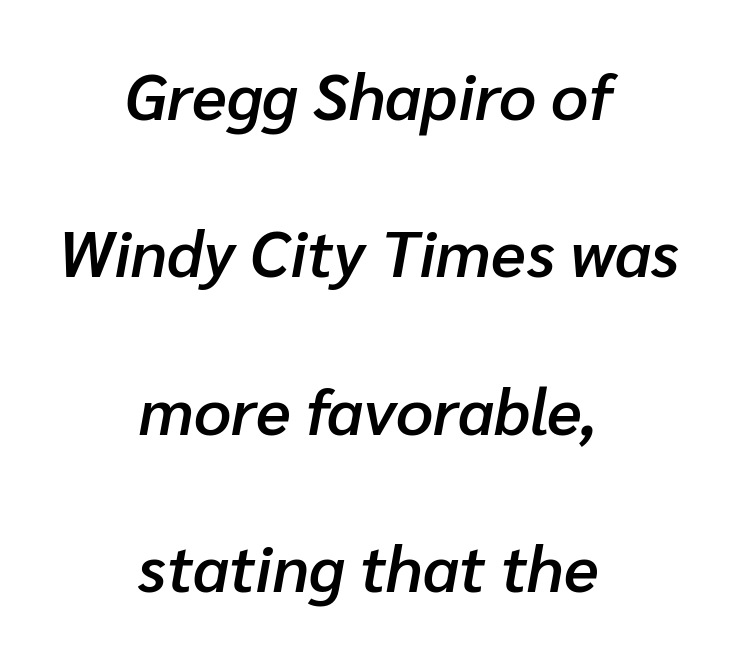
Yep, that's italic — everything's leaning. What weight is shown? A semibold, between regular and bold. Each letter keeps its own natural width here, so spacing adapts to shape. Visually the block forms a symmetrical silhouette, jagged on both flanks. Does extra space separate the letters? No, they use regular spacing.
